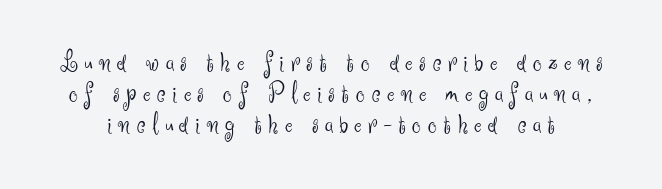
Q: Is the text bold? A: No.
Q: Is the text italic (slanted)? A: No, it is upright.
Q: Is the typeface a serif or a sans-serif typeface? A: Sans-serif.
Q: Is the text underlined? A: No.
Q: Is the spacing between letters normal or unusually wide? A: Unusually wide.
Q: Is the spacing between lines tight, normal or loose? A: Tight.
Q: Width (condensed, normal, or wide)? A: Normal.
Q: Stroke contrast? A: Medium.
Q: x-height? A: Small.
Q: Monospaced? A: No.
